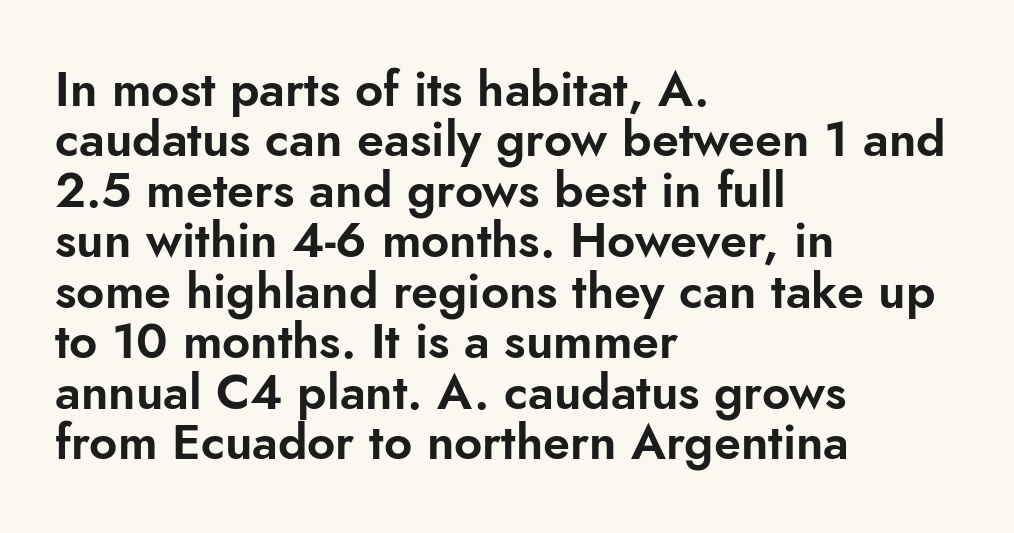
The glyphs in this specimen are sans serif. A typesetter would mark this as roman, not italic. Default kerning and tracking; the words read as compact shapes. Do the characters align in a grid? No, the font is proportional. The designer dialed line spacing down below the default.
